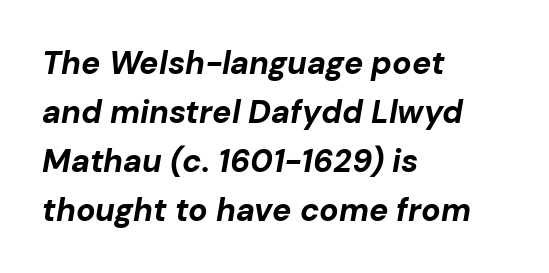
The image shows 32 px bold type, italic (leaning right); set left-aligned, normal line spacing (1.53x), normal letter spacing, not underlined; low stroke contrast and a medium x-height.
